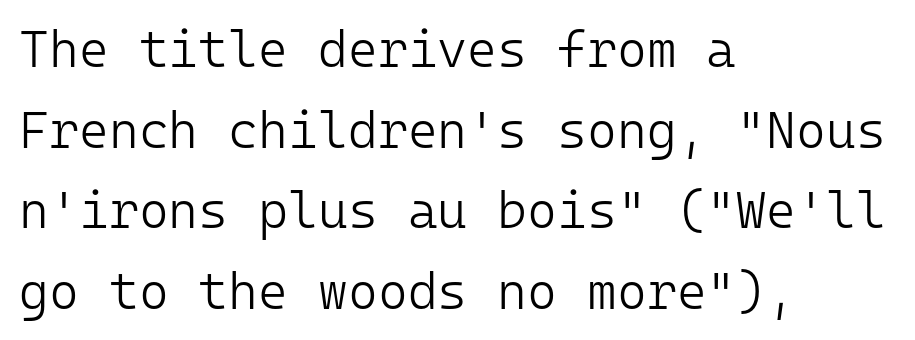
{"serif": "no", "italic": "no", "bold": "no", "weight": "light", "width": "normal", "stroke_contrast": "low", "x_height": "medium", "monospaced": "yes", "underline": "no", "align": "left", "line_spacing": "normal", "line_spacing_ratio": 1.58, "letter_spacing": "normal", "letter_spacing_em": 0.0, "glyph_px": 51}
